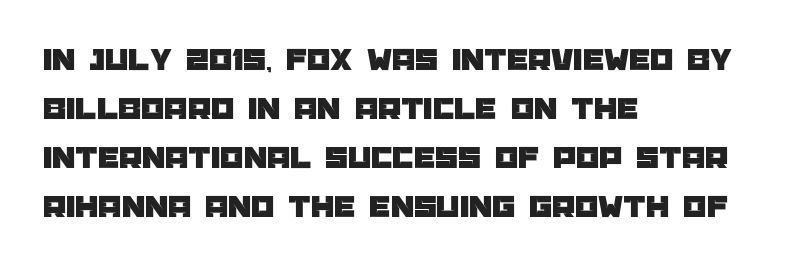
{"serif": "no", "italic": "no", "width": "normal", "stroke_contrast": "low", "x_height": "large", "monospaced": "no", "underline": "no", "align": "left", "line_spacing": "normal", "line_spacing_ratio": 1.48, "letter_spacing": "normal", "letter_spacing_em": 0.0, "glyph_px": 33}
